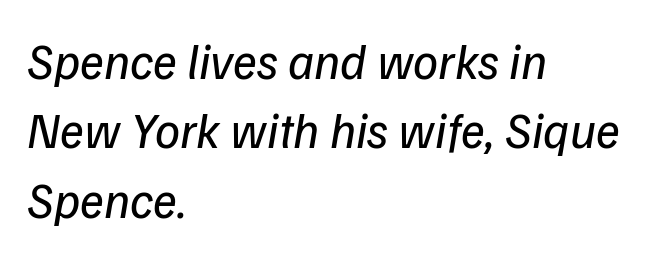
{"serif": "no", "bold": "no", "weight": "regular", "width": "normal", "stroke_contrast": "low", "x_height": "medium", "monospaced": "no", "underline": "no", "align": "left", "line_spacing": "normal", "line_spacing_ratio": 1.39, "letter_spacing": "normal", "letter_spacing_em": 0.0, "glyph_px": 50}
